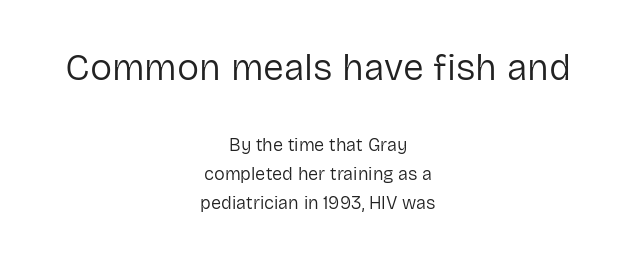
The image shows 37 px regular-weight sans-serif type, upright; set centered, normal line spacing (1.61x), normal letter spacing, not underlined; the first (top) block is 2.06x larger; low stroke contrast and a medium x-height.
